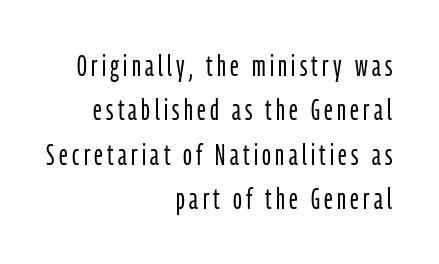
Q: Is the text bold? A: No.
Q: Is the text italic (slanted)? A: No, it is upright.
Q: Is the typeface a serif or a sans-serif typeface? A: Sans-serif.
Q: Is the text underlined? A: No.
Q: How is the paragraph aligned? A: Right-aligned.
Q: Is the spacing between lines tight, normal or loose? A: Normal.
Q: Width (condensed, normal, or wide)? A: Condensed.
Q: Stroke contrast? A: Low.
Q: x-height? A: Medium.
Q: Monospaced? A: No.
